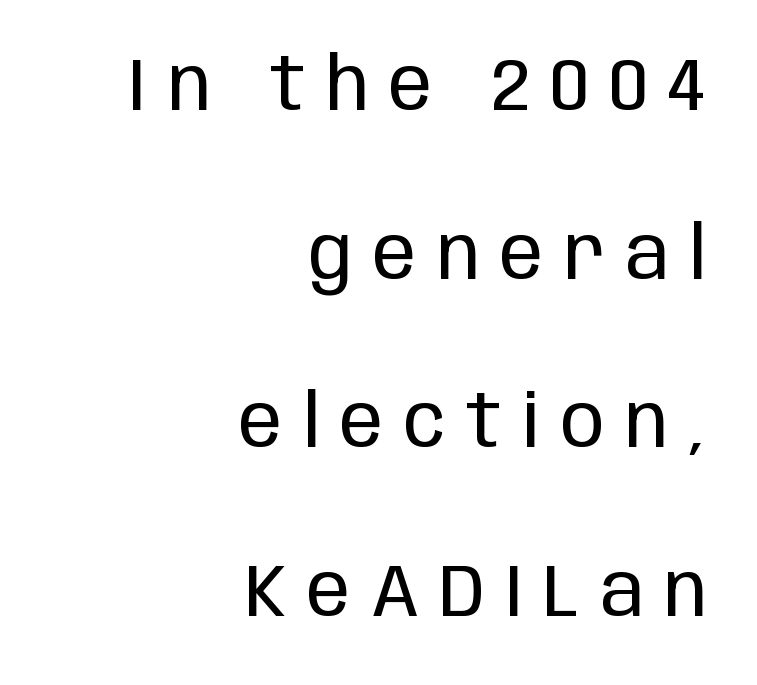
Q: Is the text bold? A: No.
Q: Is the text italic (slanted)? A: No, it is upright.
Q: Is the typeface a serif or a sans-serif typeface? A: Sans-serif.
Q: Is the text underlined? A: No.
Q: How is the paragraph aligned? A: Right-aligned.
Q: Is the spacing between letters normal or unusually wide? A: Unusually wide.
Q: Is the spacing between lines tight, normal or loose? A: Loose.
Q: Width (condensed, normal, or wide)? A: Condensed.
Q: Stroke contrast? A: Low.
Q: x-height? A: Large.
Q: Monospaced? A: No.
